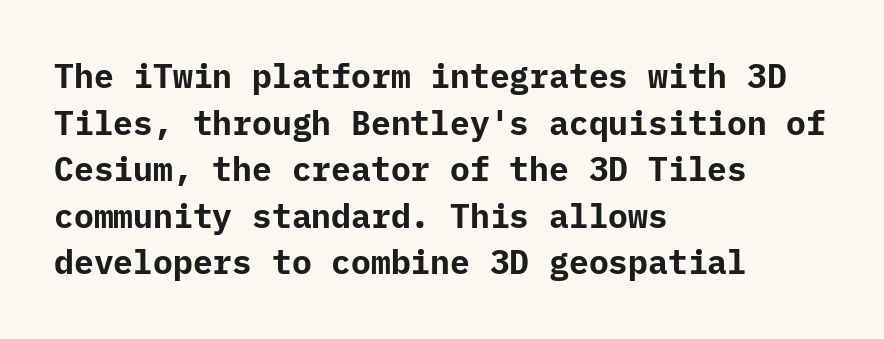
Notice how descenders clear the ascenders below comfortably — that's standard leading. Every row of glyphs begins at an identical x-position on the left. The baseline area is clear. Thick stems and heavy bowls — unmistakably bold.
